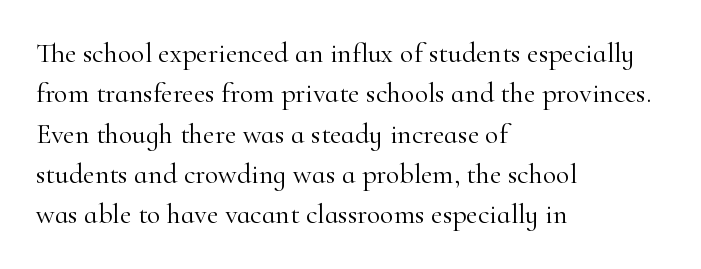
{"serif": "yes", "italic": "no", "bold": "no", "weight": "light", "width": "normal", "stroke_contrast": "high", "x_height": "small", "monospaced": "no", "underline": "no", "align": "left", "line_spacing": "normal", "line_spacing_ratio": 1.44, "letter_spacing": "normal", "letter_spacing_em": 0.0, "glyph_px": 28}
